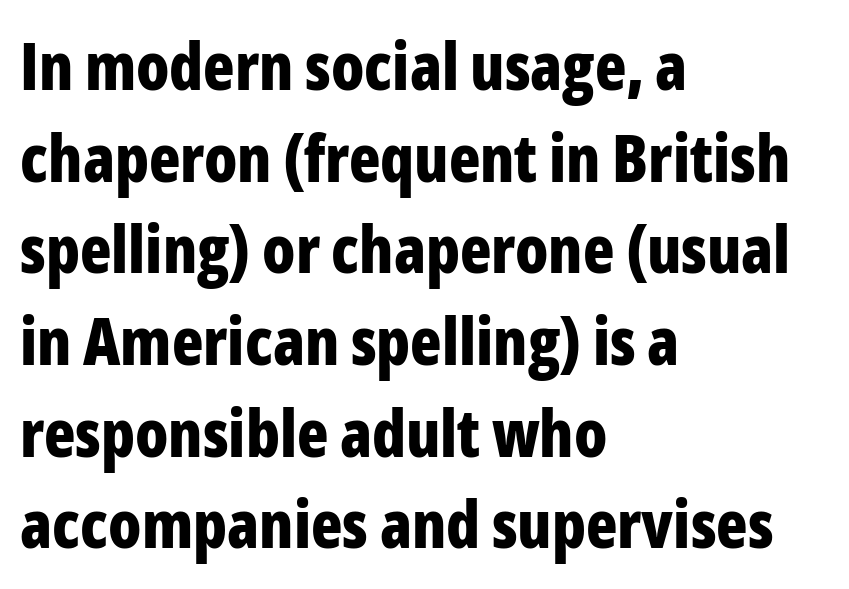
{"serif": "no", "italic": "no", "bold": "yes", "weight": "bold", "width": "condensed", "stroke_contrast": "low", "x_height": "medium", "monospaced": "no", "underline": "no", "align": "left", "line_spacing": "normal", "line_spacing_ratio": 1.41, "letter_spacing": "normal", "letter_spacing_em": 0.0, "glyph_px": 65}
